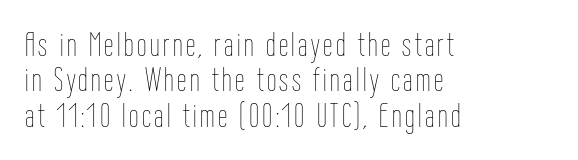
The image shows 34 px thin, condensed type, upright; set left-aligned, tight line spacing (1.04x), not underlined; low stroke contrast and a medium x-height.
